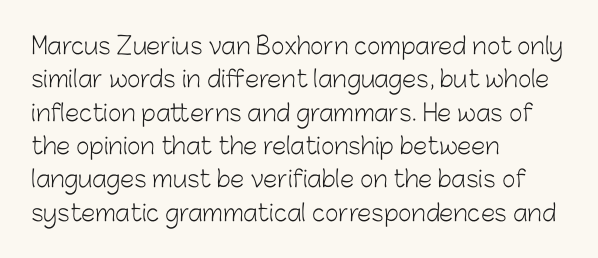
The image shows 23 px text type, upright; set left-aligned, normal line spacing (1.45x), normal letter spacing, not underlined.
